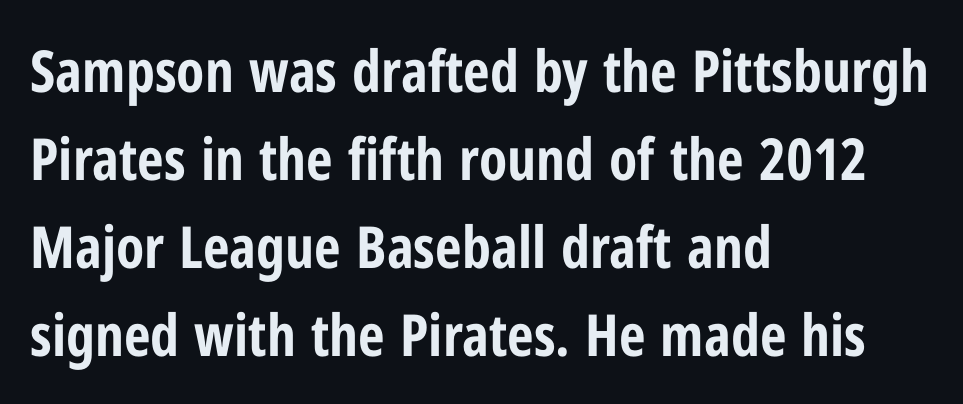
Each letter keeps its own natural width here, so spacing adapts to shape. Every stem runs plumb, perpendicular to the baseline. Interline gaps are of average width in this sample. Serif or sans? Sans — the stroke terminals are bare. Students, this is bold: see how much ink each stroke carries.
